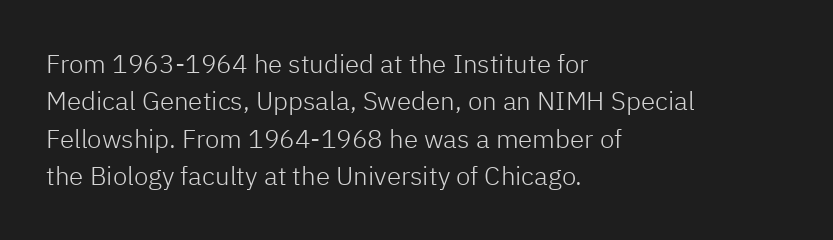
{"italic": "no", "bold": "no", "underline": "no", "align": "left", "line_spacing": "normal", "line_spacing_ratio": 1.44, "letter_spacing": "normal", "letter_spacing_em": 0.0, "glyph_px": 26}
